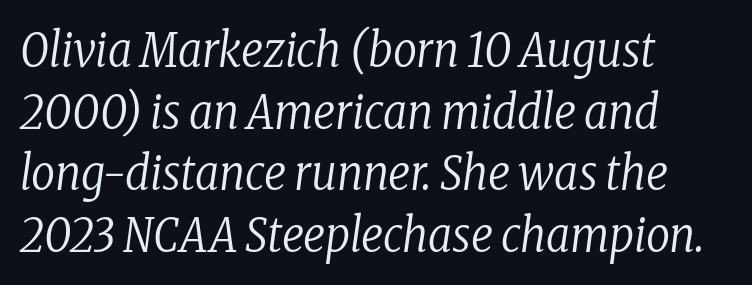
{"serif": "yes", "italic": "yes", "lean": "right", "slant_degrees": 8, "bold": "no", "weight": "regular", "width": "condensed", "stroke_contrast": "low", "x_height": "medium", "monospaced": "no", "underline": "no", "align": "left", "line_spacing": "normal", "line_spacing_ratio": 1.31, "letter_spacing": "normal", "letter_spacing_em": 0.0, "glyph_px": 47}
